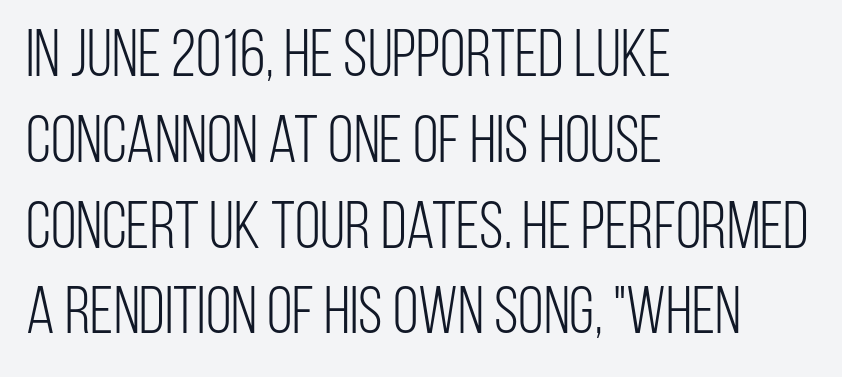
{"serif": "no", "italic": "no", "bold": "no", "weight": "light", "width": "condensed", "stroke_contrast": "low", "x_height": "large", "monospaced": "no", "underline": "no", "align": "left", "line_spacing": "normal", "line_spacing_ratio": 1.3, "letter_spacing": "normal", "letter_spacing_em": 0.0, "glyph_px": 66}
